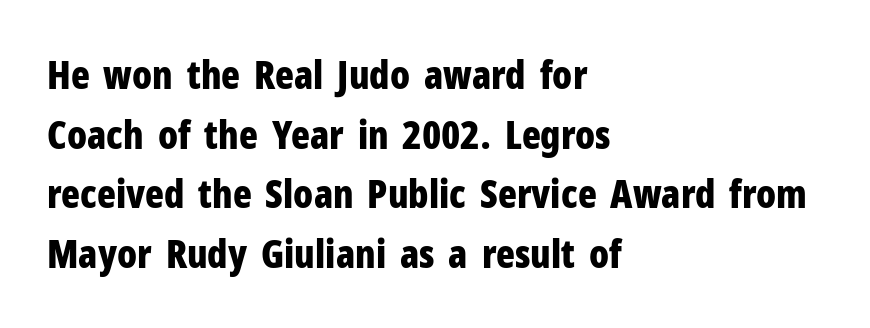
When letters stand straight like this, we call the style roman or upright. The rendering anchors every line to the left-hand side. Has an underline been added? It has not. To sum up the face: it is a sans, with no serifs. Looks like regular typesetting: each glyph gets only the width it needs.
